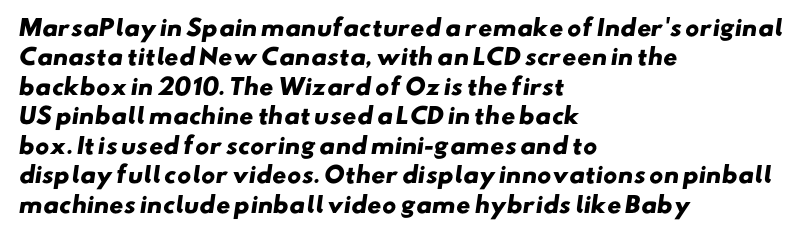
The passage shown has conventional tracking throughout. Bare-footed words on every line. These lines are set flush left with a ragged right edge. A normal amount of white space separates one row of letters from the next. Summary of weight: heavy, a full bold.
